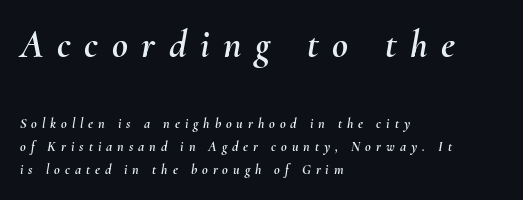
This block has exactly the height ordinary leading produces. If you drew a ruler down the left edge, every line would touch it. Character size in the leading block exceeds that of the trailing block. Substantial extra tracking has been applied to these lines. Rendered with sloped, italic letterforms.
